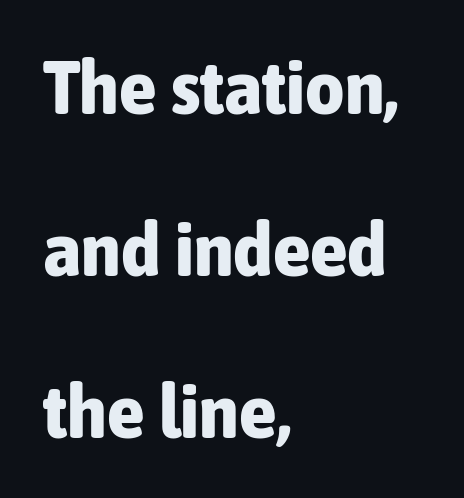
The image shows 76 px bold, condensed sans-serif type, upright; set left-aligned, loose line spacing (2.13x), normal letter spacing, not underlined; low stroke contrast and a medium x-height.
